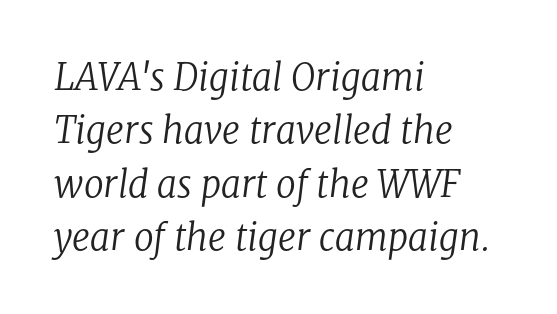
Q: Is the text bold? A: No.
Q: Is the text italic (slanted)? A: Yes, it leans right by about 8 degrees.
Q: Is the typeface a serif or a sans-serif typeface? A: Serif.
Q: Is the text underlined? A: No.
Q: How is the paragraph aligned? A: Left-aligned.
Q: Is the spacing between letters normal or unusually wide? A: Normal.
Q: Is the spacing between lines tight, normal or loose? A: Normal.
Q: Width (condensed, normal, or wide)? A: Normal.
Q: Stroke contrast? A: Low.
Q: x-height? A: Medium.
Q: Monospaced? A: No.
